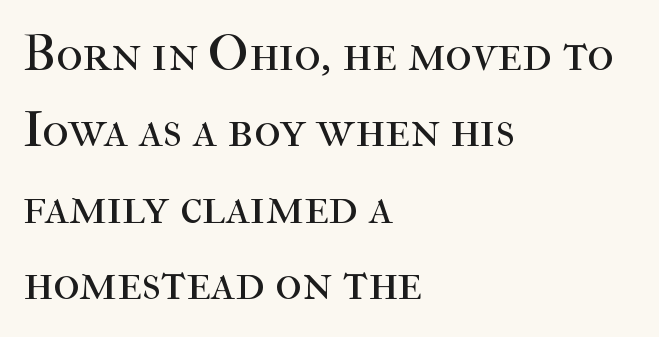
The letters advance in unequal steps, a hallmark of proportional type. The font is comparable to plain body text, perhaps lighter. Check where the strokes stop: tiny serifs finish them off. In terms of leading, this rendering sits right in the middle. No word sits above an underline. What stands out about the letter spacing? Nothing — it is the standard amount.
